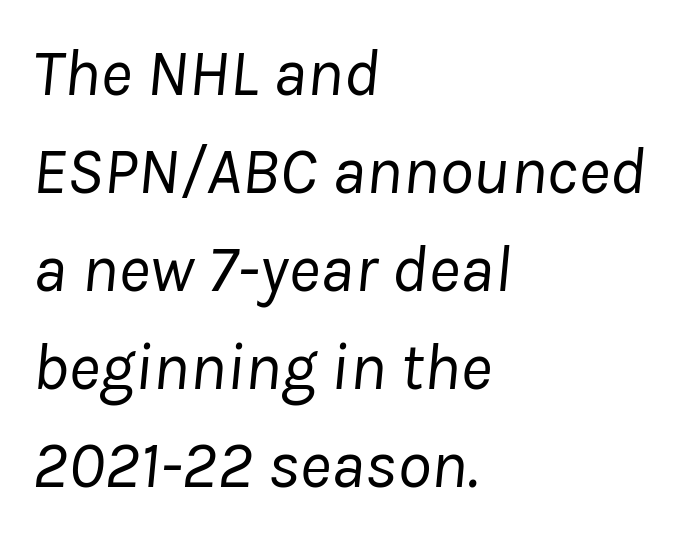
Q: Is the text bold? A: No.
Q: Is the text italic (slanted)? A: Yes, it leans right by about 8 degrees.
Q: Is the text underlined? A: No.
Q: How is the paragraph aligned? A: Left-aligned.
Q: Is the spacing between letters normal or unusually wide? A: Normal.
Q: Is the spacing between lines tight, normal or loose? A: Normal.
Q: Width (condensed, normal, or wide)? A: Normal.
Q: Stroke contrast? A: Low.
Q: x-height? A: Medium.
Q: Monospaced? A: No.
